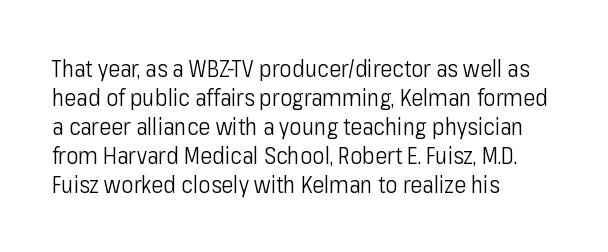
Q: Is the text bold? A: No.
Q: Is the text italic (slanted)? A: No, it is upright.
Q: Is the text underlined? A: No.
Q: How is the paragraph aligned? A: Left-aligned.
Q: Is the spacing between letters normal or unusually wide? A: Normal.
Q: Is the spacing between lines tight, normal or loose? A: Normal.
